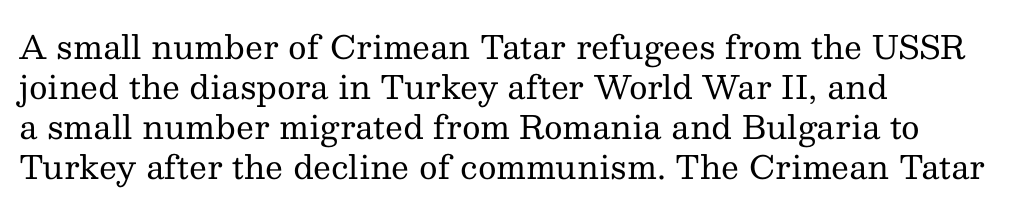
Q: Is the text bold? A: No.
Q: Is the text italic (slanted)? A: No, it is upright.
Q: Is the typeface a serif or a sans-serif typeface? A: Serif.
Q: Is the text underlined? A: No.
Q: How is the paragraph aligned? A: Left-aligned.
Q: Is the spacing between letters normal or unusually wide? A: Normal.
Q: Is the spacing between lines tight, normal or loose? A: Normal.
Q: Width (condensed, normal, or wide)? A: Normal.
Q: Stroke contrast? A: Medium.
Q: x-height? A: Medium.
Q: Monospaced? A: No.
